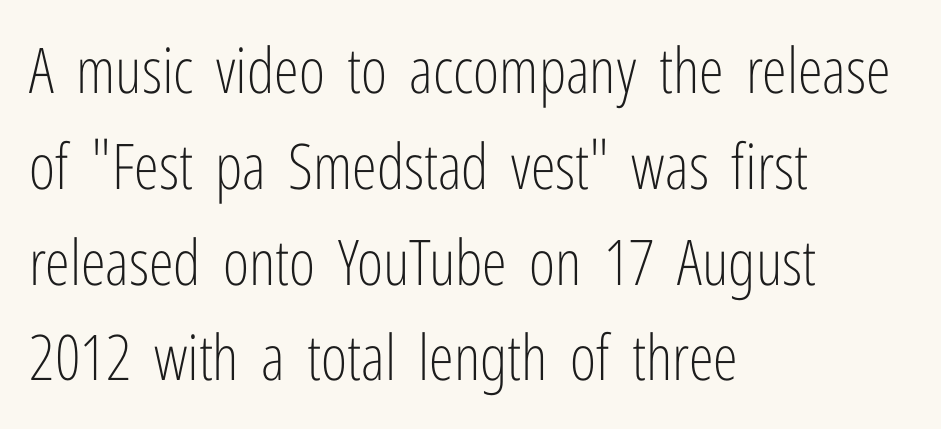
The image shows 63 px light, condensed sans-serif type, upright; set left-aligned, normal line spacing (1.52x), normal letter spacing, not underlined; low stroke contrast and a medium x-height.
